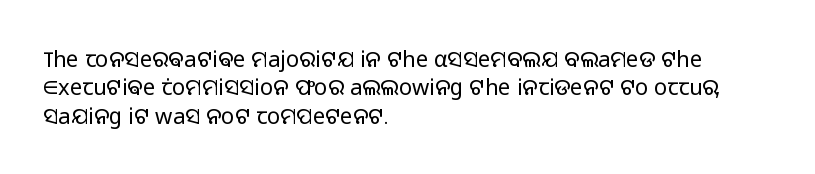
The image shows 22 px text type, upright; set left-aligned, normal line spacing (1.29x), normal letter spacing, not underlined.
